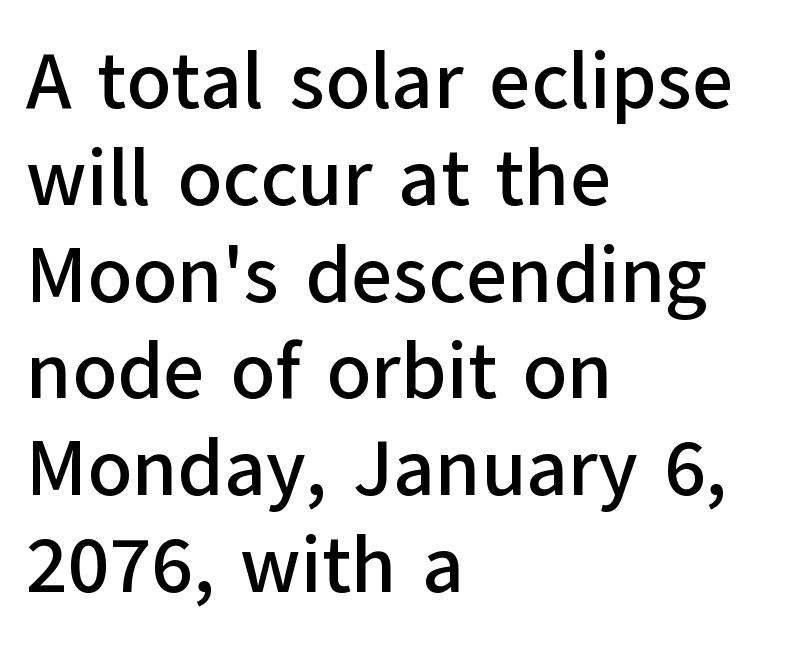
Q: Is the text italic (slanted)? A: No, it is upright.
Q: Is the typeface a serif or a sans-serif typeface? A: Sans-serif.
Q: Is the text underlined? A: No.
Q: How is the paragraph aligned? A: Left-aligned.
Q: Is the spacing between letters normal or unusually wide? A: Normal.
Q: Width (condensed, normal, or wide)? A: Normal.
Q: Stroke contrast? A: Low.
Q: x-height? A: Medium.
Q: Monospaced? A: No.
